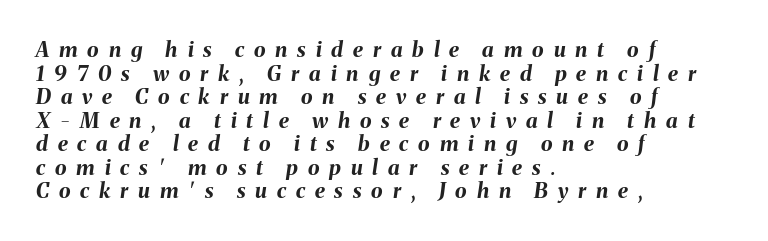
Q: Is the text bold? A: Yes.
Q: Is the text italic (slanted)? A: Yes, it leans right by about 8 degrees.
Q: Is the text underlined? A: No.
Q: How is the paragraph aligned? A: Left-aligned.
Q: Is the spacing between letters normal or unusually wide? A: Unusually wide.
Q: Is the spacing between lines tight, normal or loose? A: Tight.
